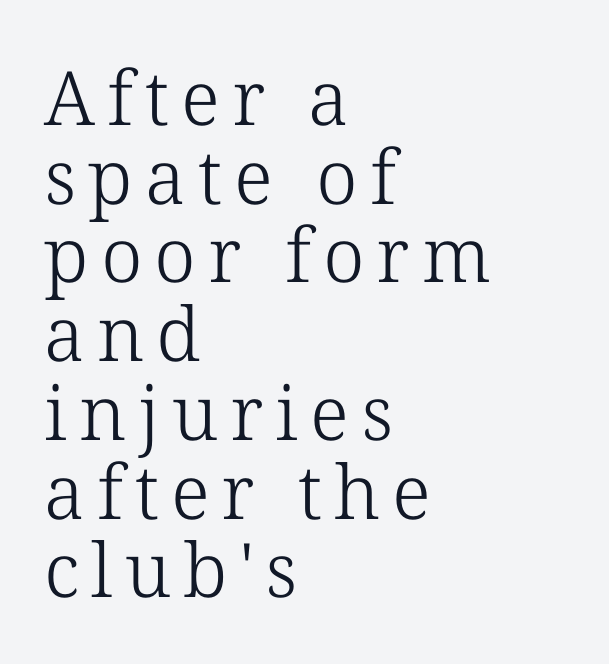
{"serif": "yes", "italic": "no", "bold": "no", "weight": "light", "width": "normal", "stroke_contrast": "low", "x_height": "medium", "monospaced": "no", "underline": "no", "align": "left", "line_spacing": "tight", "line_spacing_ratio": 1.05, "glyph_px": 75}
